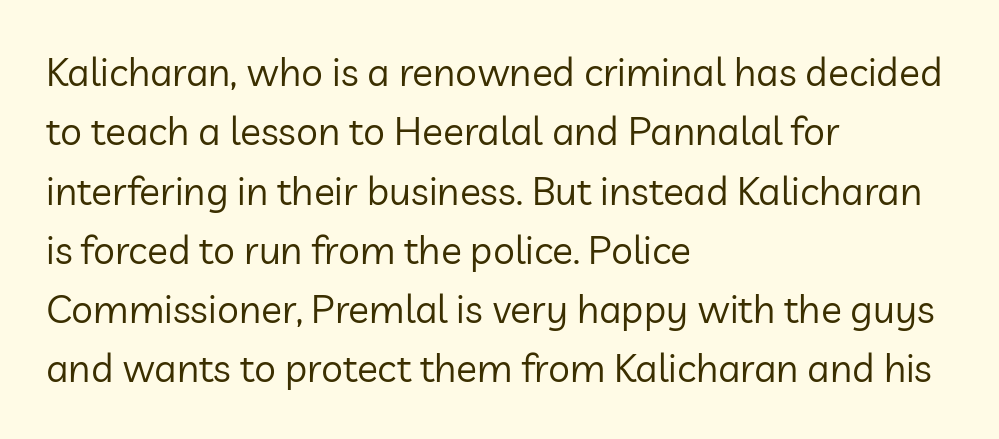
The image shows 39 px regular-weight sans-serif type, upright; set left-aligned, normal line spacing (1.52x), normal letter spacing, not underlined; low stroke contrast and a medium x-height.
